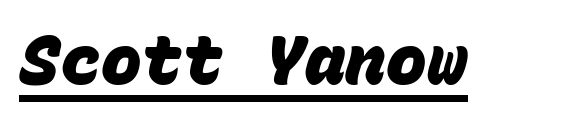
{"serif": "no", "bold": "yes", "weight": "heavy", "width": "normal", "stroke_contrast": "low", "x_height": "large", "monospaced": "yes", "underline": "yes", "letter_spacing": "normal", "letter_spacing_em": 0.0, "glyph_px": 68}
